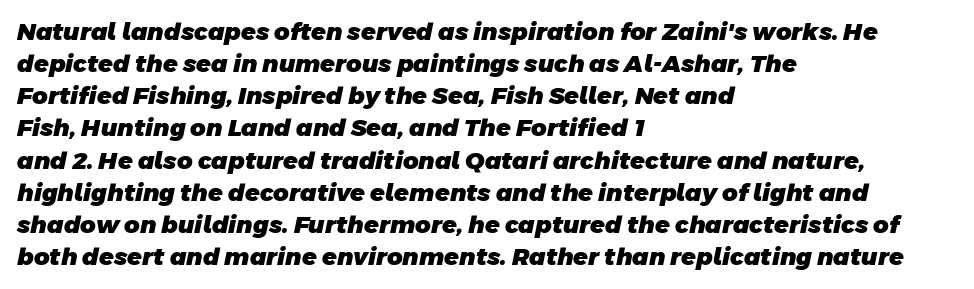
Each glyph is drawn with heavy, bold strokes. Compared with typical body copy, the letter spacing here is the same. Regarding leading, the lines here are spaced in the standard way. Where is the straight margin? On the left. Descenders hang freely into open space.
